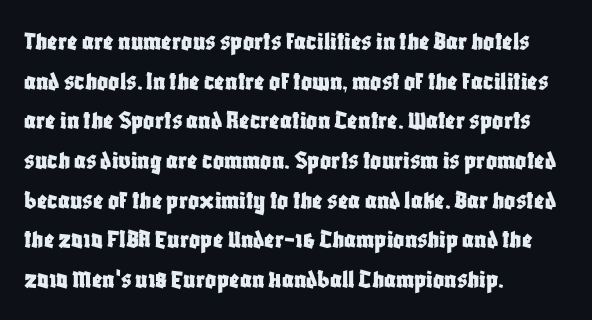
Reading down the column, the eye jumps a familiar distance to each next line. The gaps between neighbouring characters are ordinary and unremarkable. Every character sits straight up, as roman type does. These lines stack with their left ends in a neat column. Bare-footed words on every line.
